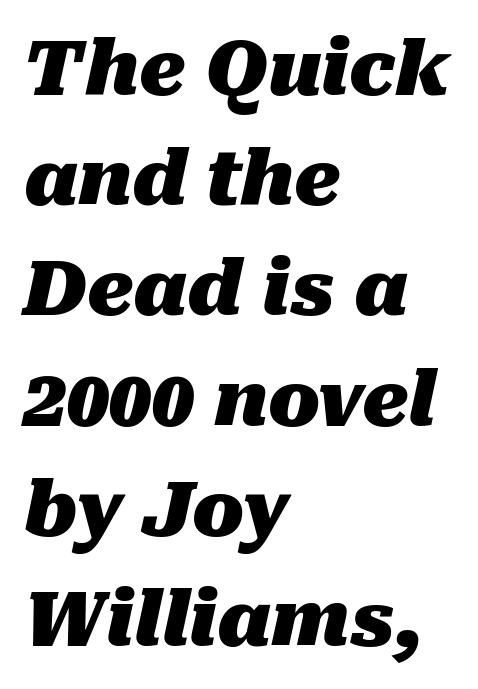
{"italic": "yes", "lean": "right", "slant_degrees": 10, "bold": "yes", "weight": "heavy", "width": "normal", "stroke_contrast": "medium", "x_height": "medium", "monospaced": "no", "underline": "no", "align": "left", "line_spacing": "normal", "line_spacing_ratio": 1.45, "letter_spacing": "normal", "letter_spacing_em": 0.0, "glyph_px": 76}
